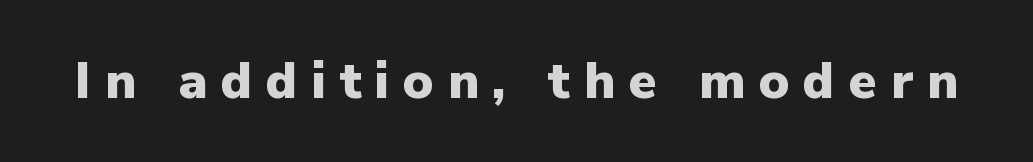
{"serif": "no", "italic": "no", "bold": "yes", "weight": "heavy", "width": "normal", "stroke_contrast": "low", "x_height": "medium", "monospaced": "no", "underline": "no", "letter_spacing": "wide", "letter_spacing_em": 0.27, "glyph_px": 51}
